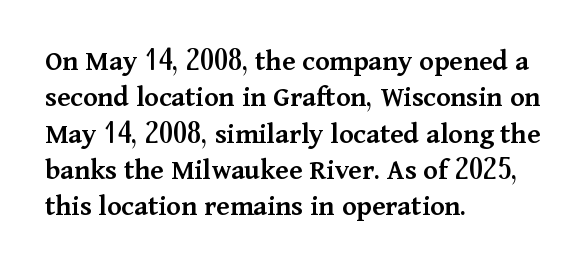
The image shows 30 px semibold serif type, upright; set left-aligned, line spacing 1.21x, normal letter spacing, not underlined; medium stroke contrast and a medium x-height.
